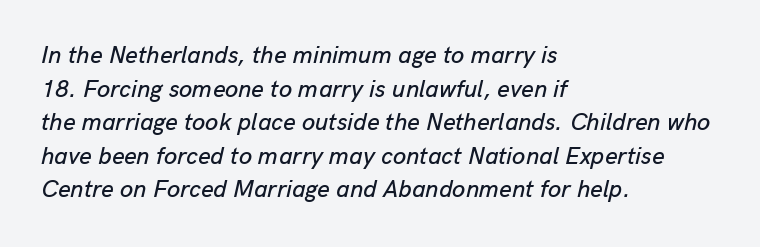
The image shows 24 px text type, italic (leaning right); set left-aligned, normal line spacing (1.4x), normal letter spacing, not underlined.
